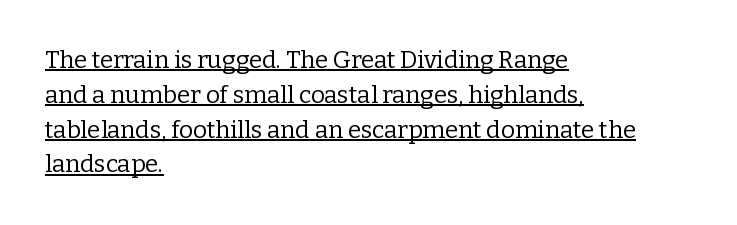
Q: Is the text bold? A: No.
Q: Is the text italic (slanted)? A: No, it is upright.
Q: Is the text underlined? A: Yes.
Q: How is the paragraph aligned? A: Left-aligned.
Q: Is the spacing between letters normal or unusually wide? A: Normal.
Q: Is the spacing between lines tight, normal or loose? A: Normal.
